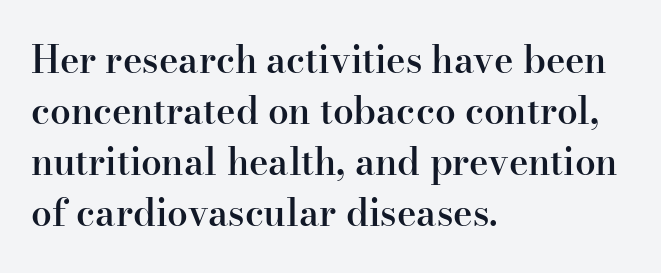
{"serif": "yes", "italic": "no", "bold": "semi", "weight": "semibold", "width": "normal", "stroke_contrast": "high", "x_height": "small", "monospaced": "no", "underline": "no", "align": "left", "line_spacing": "normal", "line_spacing_ratio": 1.38, "letter_spacing": "normal", "letter_spacing_em": 0.0, "glyph_px": 37}
